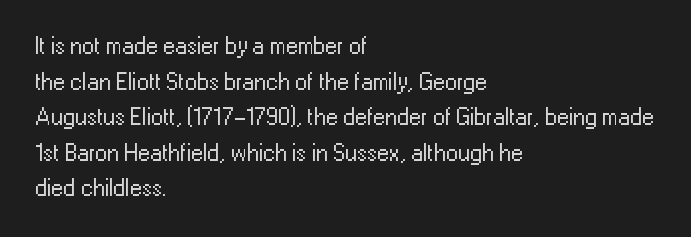
No italicization has been applied; the sample stays upright. Each line starts at the same left margin while the right side varies. Weight: regular or lighter. Compared with typical paragraphs, the rows here are spaced about the same. No extra tracking has been applied to these lines. Any mark beneath the type? The region is blank.
